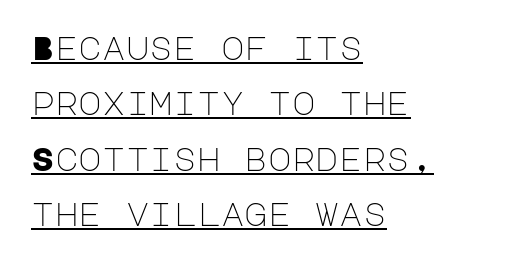
Where is the straight margin? On the left. Every stem runs plumb, perpendicular to the baseline. Stroke mass is kept to a normal reading level or below. The rendering uses the underline text-decoration. Nope, no serifs anywhere on these letters.
